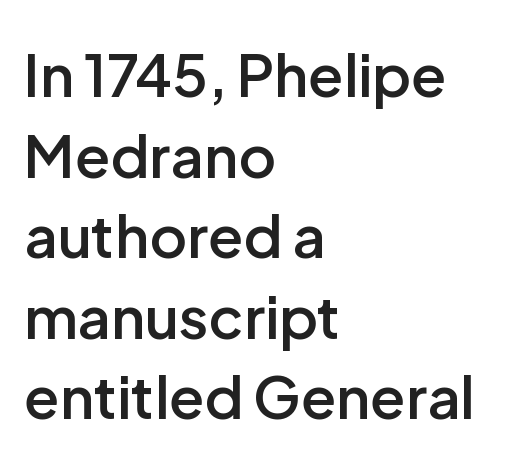
{"serif": "no", "italic": "no", "bold": "semi", "weight": "semibold", "width": "normal", "stroke_contrast": "low", "x_height": "medium", "monospaced": "no", "underline": "no", "align": "left", "line_spacing": "normal", "line_spacing_ratio": 1.39, "letter_spacing": "normal", "letter_spacing_em": 0.0, "glyph_px": 58}
